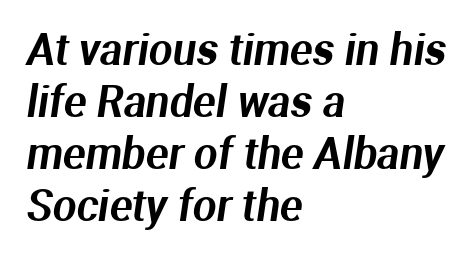
{"serif": "no", "width": "normal", "stroke_contrast": "medium", "x_height": "medium", "monospaced": "no", "underline": "no", "align": "left", "line_spacing_ratio": 1.24, "letter_spacing": "normal", "letter_spacing_em": 0.0, "glyph_px": 42}
